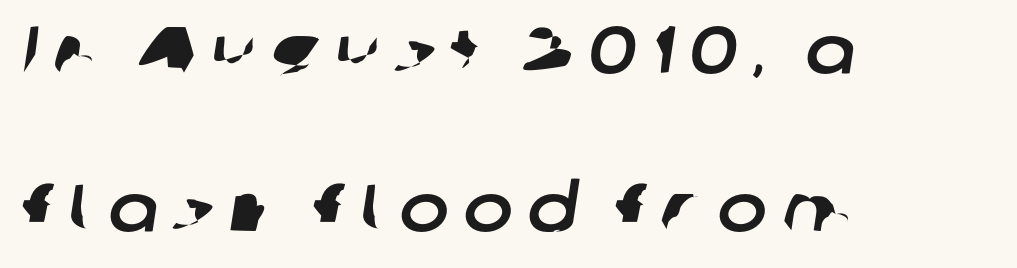
The image shows 66 px sans-serif type; set left-aligned, loose line spacing (2.4x), unusually wide letter spacing (+0.23 em), not underlined; low stroke contrast and a medium x-height.
